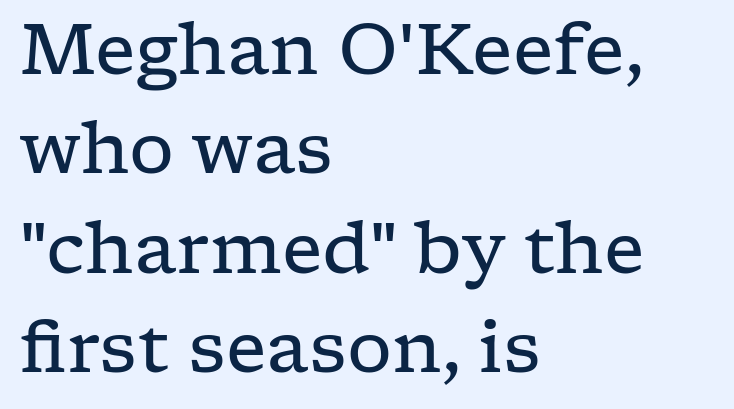
Q: Is the text bold? A: No.
Q: Is the text italic (slanted)? A: No, it is upright.
Q: Is the typeface a serif or a sans-serif typeface? A: Serif.
Q: Is the text underlined? A: No.
Q: How is the paragraph aligned? A: Left-aligned.
Q: Is the spacing between letters normal or unusually wide? A: Normal.
Q: Is the spacing between lines tight, normal or loose? A: Normal.
Q: Width (condensed, normal, or wide)? A: Wide.
Q: Stroke contrast? A: Low.
Q: x-height? A: Medium.
Q: Monospaced? A: No.
